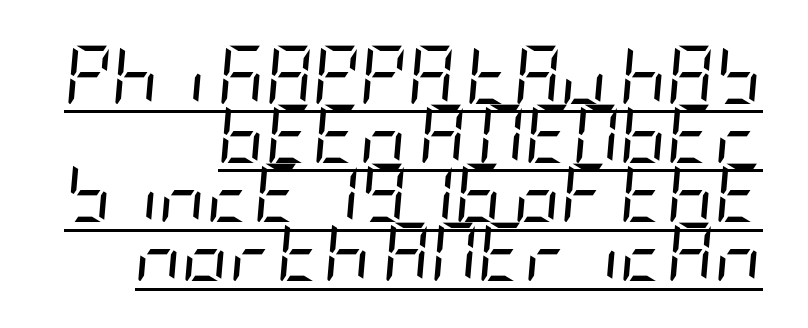
{"italic": "yes", "lean": "right", "slant_degrees": 5, "bold": "no", "weight": "regular", "width": "condensed", "stroke_contrast": "low", "x_height": "large", "underline": "yes", "align": "right", "line_spacing": "tight", "line_spacing_ratio": 1.02, "letter_spacing": "normal", "letter_spacing_em": 0.0, "glyph_px": 58}
